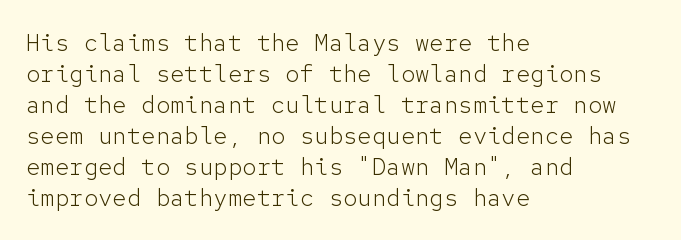
These lines keep a tight, regular rhythm from letter to letter. Notice how descenders clear the ascenders below comfortably — that's standard leading. These lines were composed using upright roman letters. One-word summary of the alignment: left. Nobody drew a line under any word here. The typesetting does not lean heavy: it is not bold.
